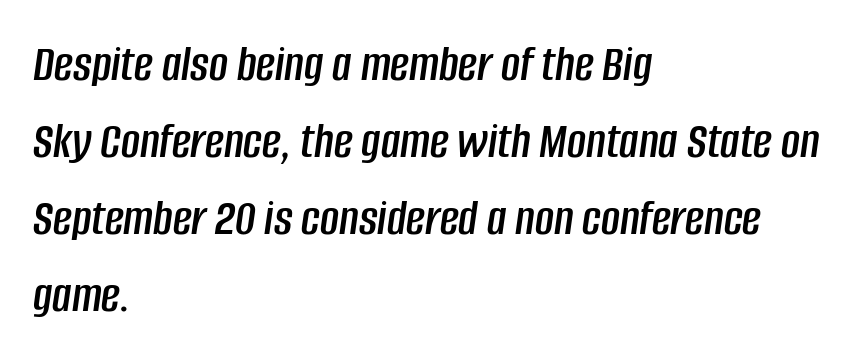
Q: Is the text italic (slanted)? A: Yes, it leans right by about 8 degrees.
Q: Is the text underlined? A: No.
Q: How is the paragraph aligned? A: Left-aligned.
Q: Is the spacing between letters normal or unusually wide? A: Normal.
Q: Is the spacing between lines tight, normal or loose? A: Normal.
Q: Width (condensed, normal, or wide)? A: Condensed.
Q: Stroke contrast? A: Low.
Q: x-height? A: Large.
Q: Monospaced? A: No.
